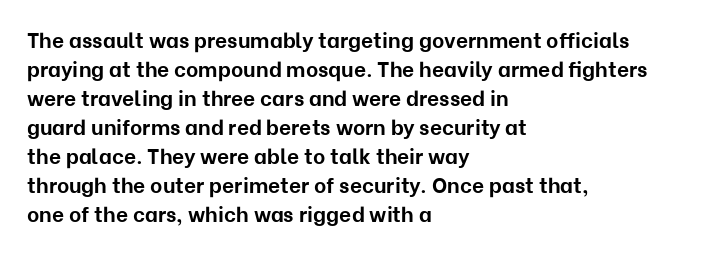
The lines are quadded left. These lines keep a tight, regular rhythm from letter to letter. The gap between lines stays unmarked. It's the straight-up-and-down kind of type. The rendering uses a moderate line-height, typical for paragraphs. Pretty heavy lettering here — definitely bold.
